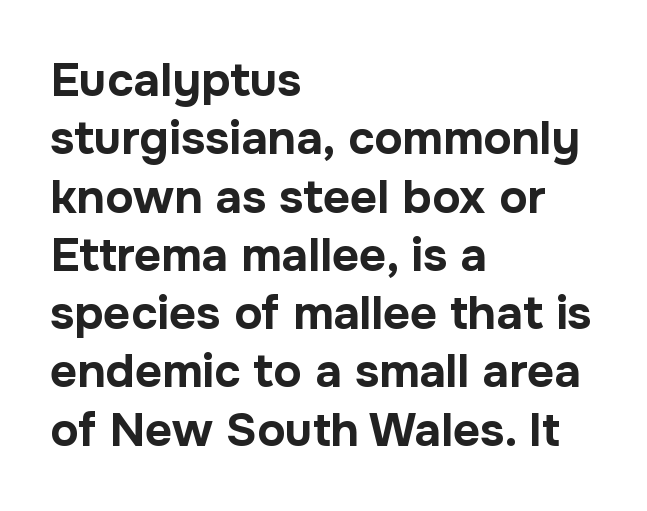
{"serif": "no", "italic": "no", "bold": "yes", "weight": "bold", "width": "normal", "stroke_contrast": "low", "x_height": "medium", "monospaced": "no", "underline": "no", "align": "left", "line_spacing_ratio": 1.24, "letter_spacing": "normal", "letter_spacing_em": 0.0, "glyph_px": 47}
